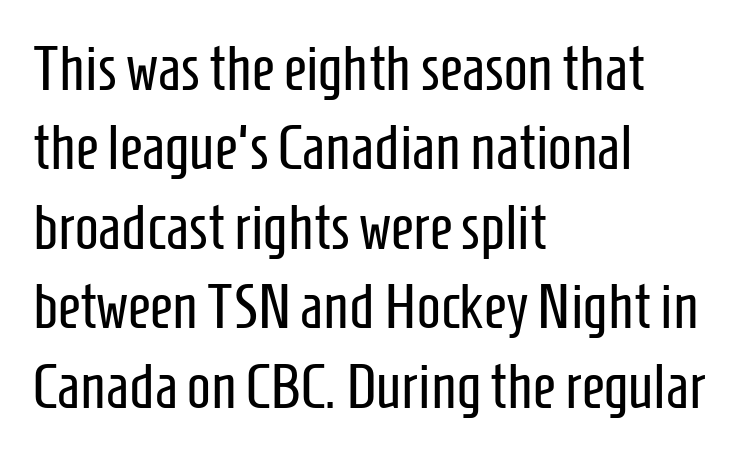
Each row of text sits above clean, open space. Line spacing here is normal. Is this a fixed-width face? No — the glyphs have proportional, varying widths. Where is the straight margin? On the left. No italicization has been applied; the sample stays upright. The characters display no serif detailing; their extremities are plain.
